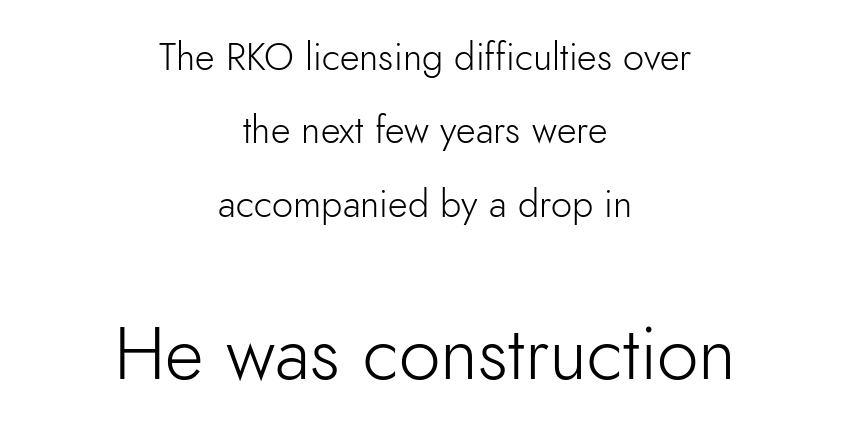
Q: Is the text bold? A: No.
Q: Is the text italic (slanted)? A: No, it is upright.
Q: Is the typeface a serif or a sans-serif typeface? A: Sans-serif.
Q: Is the text underlined? A: No.
Q: How is the paragraph aligned? A: Centered.
Q: Is the spacing between letters normal or unusually wide? A: Normal.
Q: Is the spacing between lines tight, normal or loose? A: Loose.
Q: Which block of text is set in a larger size, the first (top) or the second (bottom)? A: The second (bottom) one.
Q: Width (condensed, normal, or wide)? A: Normal.
Q: x-height? A: Small.
Q: Monospaced? A: No.
